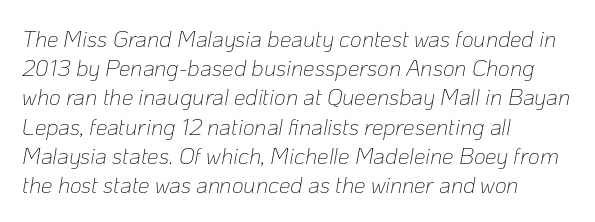
Q: Is the text bold? A: No.
Q: Is the text italic (slanted)? A: Yes, it leans right by about 10 degrees.
Q: Is the text underlined? A: No.
Q: How is the paragraph aligned? A: Left-aligned.
Q: Is the spacing between letters normal or unusually wide? A: Normal.
Q: Is the spacing between lines tight, normal or loose? A: Normal.
